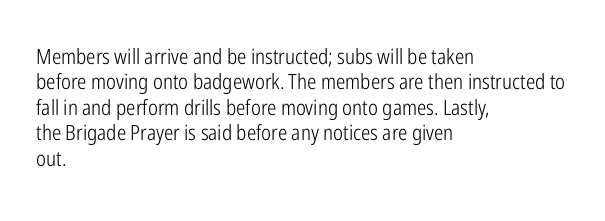
Q: Is the text bold? A: No.
Q: Is the text italic (slanted)? A: No, it is upright.
Q: Is the text underlined? A: No.
Q: How is the paragraph aligned? A: Left-aligned.
Q: Is the spacing between letters normal or unusually wide? A: Normal.
